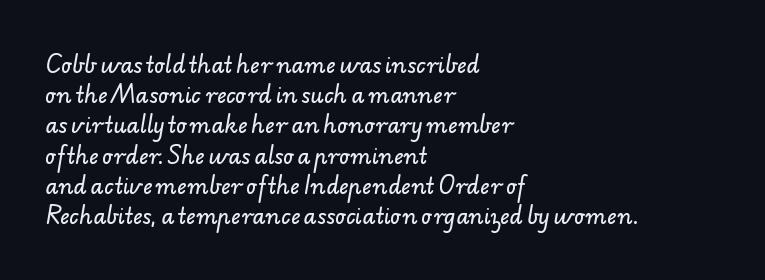
{"underline": "no", "align": "left", "line_spacing": "normal", "line_spacing_ratio": 1.44, "letter_spacing": "normal", "letter_spacing_em": 0.0, "glyph_px": 21}
